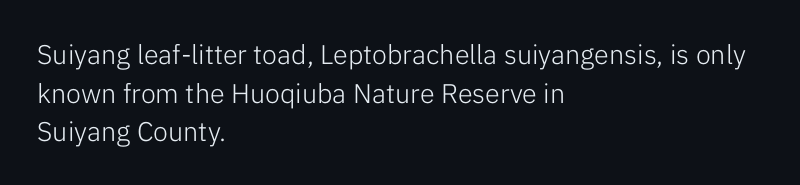
Stroke thickness stays within the range of a standard reading face or lighter. Notice how descenders clear the ascenders below comfortably — that's standard leading. There is no visible air inserted between adjacent glyphs. Casual observation: everything's shoved over to the left. The specimen omits any rule beneath the text block's lines. The letters stand straight up with perfectly vertical stems.
